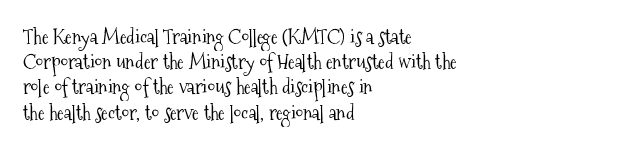
Q: Is the text bold? A: No.
Q: Is the text italic (slanted)? A: No, it is upright.
Q: Is the text underlined? A: No.
Q: How is the paragraph aligned? A: Left-aligned.
Q: Is the spacing between letters normal or unusually wide? A: Normal.
Q: Is the spacing between lines tight, normal or loose? A: Normal.
